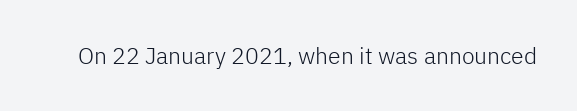
Q: Is the text bold? A: No.
Q: Is the text italic (slanted)? A: No, it is upright.
Q: Is the text underlined? A: No.
Q: Is the spacing between letters normal or unusually wide? A: Normal.
